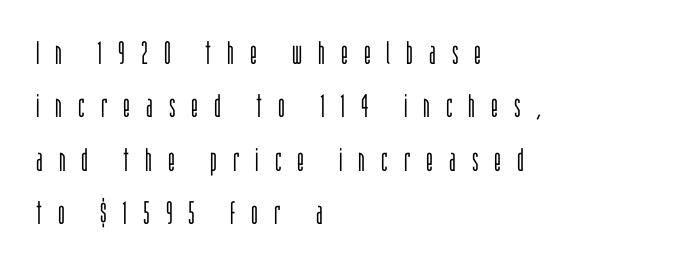
Q: Is the text bold? A: No.
Q: Is the text italic (slanted)? A: No, it is upright.
Q: Is the typeface a serif or a sans-serif typeface? A: Sans-serif.
Q: Is the text underlined? A: No.
Q: How is the paragraph aligned? A: Left-aligned.
Q: Is the spacing between letters normal or unusually wide? A: Unusually wide.
Q: Is the spacing between lines tight, normal or loose? A: Normal.
Q: Width (condensed, normal, or wide)? A: Condensed.
Q: Stroke contrast? A: Low.
Q: x-height? A: Large.
Q: Monospaced? A: No.
